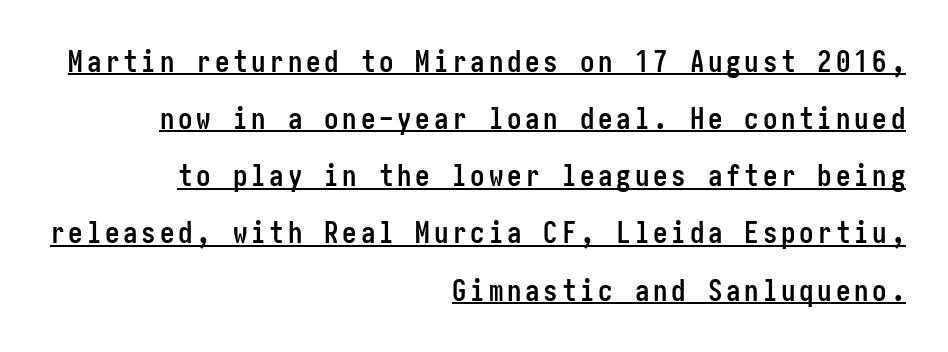
{"serif": "no", "italic": "no", "bold": "yes", "weight": "semibold", "width": "condensed", "stroke_contrast": "low", "x_height": "medium", "underline": "yes", "align": "right", "line_spacing": "loose", "line_spacing_ratio": 1.97, "glyph_px": 29}
